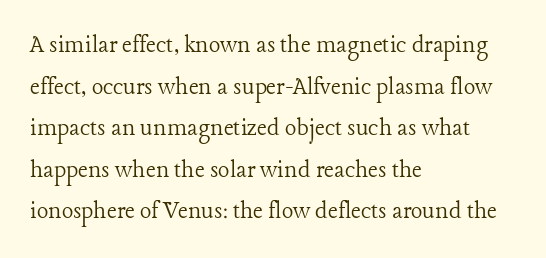
{"italic": "no", "bold": "no", "underline": "no", "align": "left", "line_spacing": "normal", "line_spacing_ratio": 1.54, "letter_spacing": "normal", "letter_spacing_em": 0.0, "glyph_px": 27}
